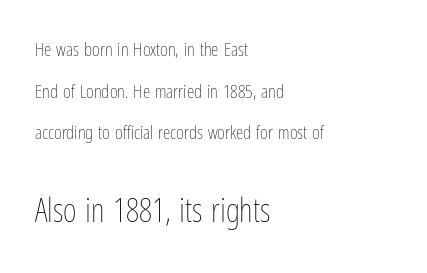
The rendering uses natural spacing where letterforms have individual widths. This is not heavy type; no bold has been used. Nobody drew a line under any word here. A typesetter would call this leading open, well beyond the default. Left-aligned paragraph, ragged on the right.
